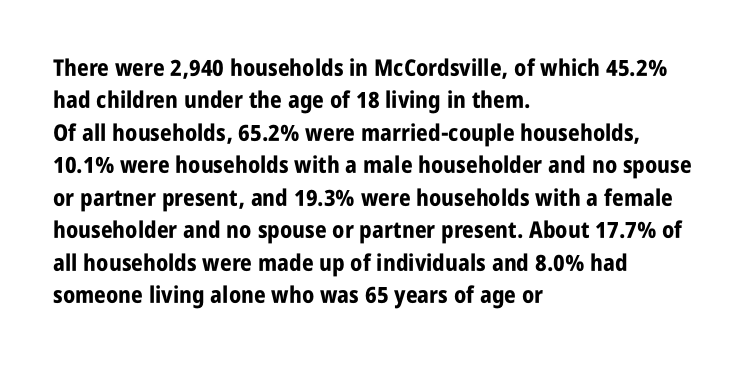
Q: Is the text bold? A: Yes.
Q: Is the text italic (slanted)? A: No, it is upright.
Q: Is the text underlined? A: No.
Q: How is the paragraph aligned? A: Left-aligned.
Q: Is the spacing between letters normal or unusually wide? A: Normal.
Q: Is the spacing between lines tight, normal or loose? A: Normal.
